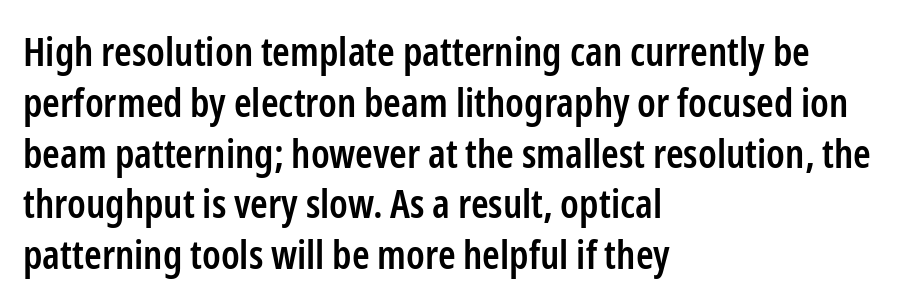
These lines are rendered in a variable-pitch font. Notice how the stems are strictly vertical — no italics here. The typesetter chose a ragged-right arrangement here. These words are printed semibold, heavier than regular yet not bold. Quick note: underline off.
